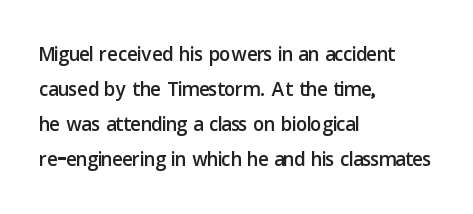
{"serif": "no", "italic": "no", "width": "normal", "stroke_contrast": "low", "x_height": "medium", "monospaced": "no", "underline": "no", "align": "left", "line_spacing": "normal", "line_spacing_ratio": 1.25, "letter_spacing": "normal", "letter_spacing_em": 0.0, "glyph_px": 28}
